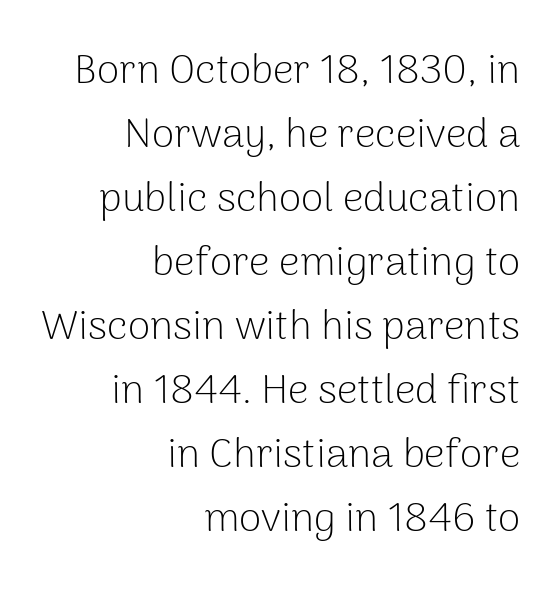
{"serif": "no", "italic": "no", "bold": "no", "weight": "light", "width": "normal", "stroke_contrast": "low", "x_height": "medium", "monospaced": "no", "underline": "no", "align": "right", "line_spacing": "normal", "line_spacing_ratio": 1.56, "letter_spacing": "normal", "letter_spacing_em": 0.0, "glyph_px": 41}
